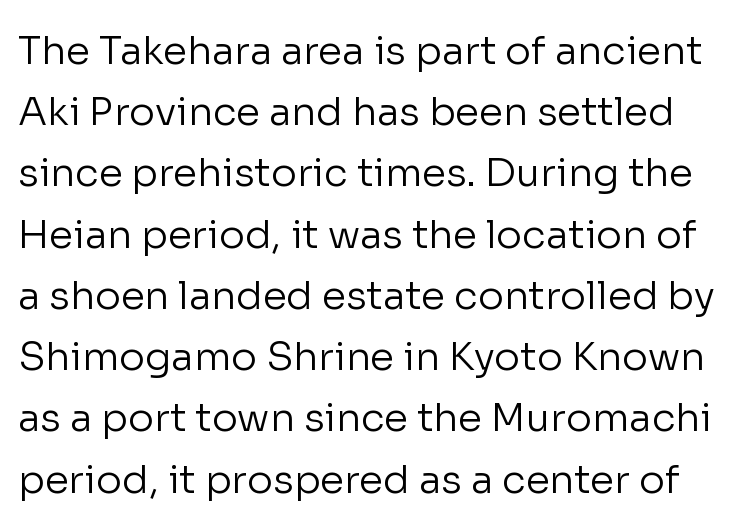
Spacing verdict: proportional, widths tailored to each character. Font category for this specimen: sans-serif. The space between consecutive lines is moderate. The words here are not underlined. Stroke thickness stays within the range of a standard reading face or lighter. In terms of letterspacing, this is plain default setting.
